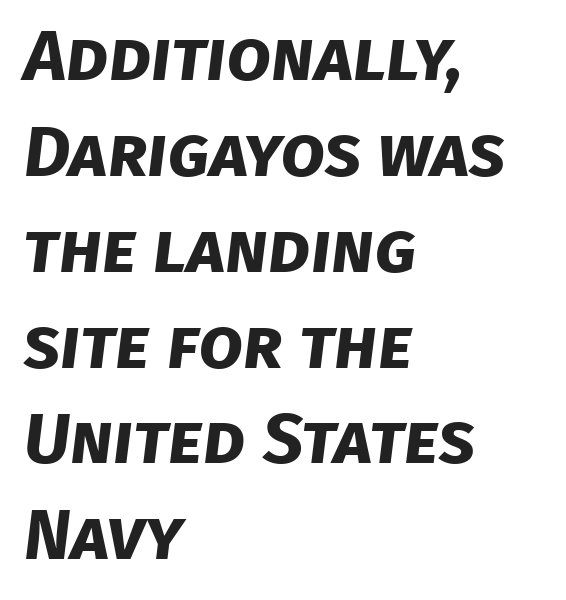
Q: Is the text bold? A: Yes.
Q: Is the typeface a serif or a sans-serif typeface? A: Sans-serif.
Q: Is the text underlined? A: No.
Q: How is the paragraph aligned? A: Left-aligned.
Q: Is the spacing between letters normal or unusually wide? A: Normal.
Q: Is the spacing between lines tight, normal or loose? A: Normal.
Q: Width (condensed, normal, or wide)? A: Normal.
Q: Stroke contrast? A: Low.
Q: x-height? A: Large.
Q: Monospaced? A: No.
